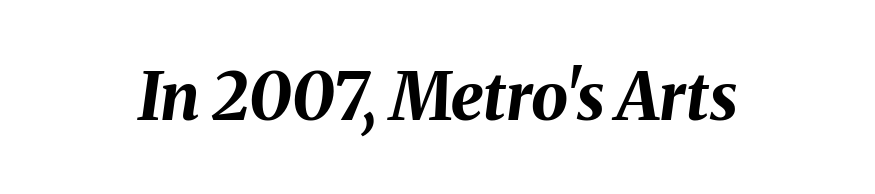
{"italic": "yes", "lean": "right", "slant_degrees": 8, "bold": "yes", "weight": "bold", "width": "normal", "stroke_contrast": "medium", "x_height": "medium", "monospaced": "no", "underline": "no", "letter_spacing": "normal", "letter_spacing_em": 0.0, "glyph_px": 66}
